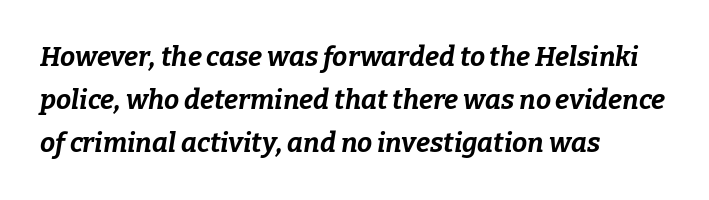
Q: Is the text bold? A: Yes.
Q: Is the text italic (slanted)? A: Yes, it leans right by about 9 degrees.
Q: Is the text underlined? A: No.
Q: How is the paragraph aligned? A: Left-aligned.
Q: Is the spacing between letters normal or unusually wide? A: Normal.
Q: Is the spacing between lines tight, normal or loose? A: Normal.
